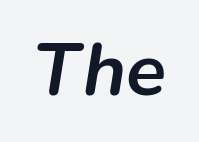
Q: Is the text bold? A: Yes.
Q: Is the text italic (slanted)? A: Yes, it leans right by about 9 degrees.
Q: Is the text underlined? A: No.
Q: Is the spacing between letters normal or unusually wide? A: Normal.
Q: Width (condensed, normal, or wide)? A: Normal.
Q: Stroke contrast? A: Low.
Q: x-height? A: Medium.
Q: Monospaced? A: No.
